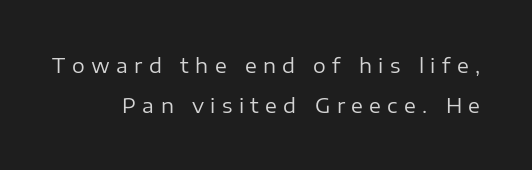
{"italic": "no", "bold": "no", "underline": "no", "align": "right", "line_spacing": "loose", "line_spacing_ratio": 2.0, "letter_spacing": "wide", "letter_spacing_em": 0.32, "glyph_px": 20}
